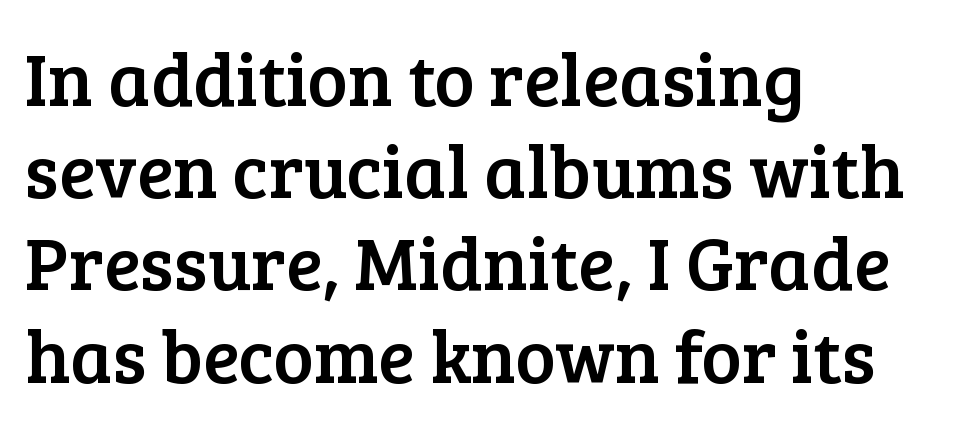
Q: Is the text italic (slanted)? A: No, it is upright.
Q: Is the typeface a serif or a sans-serif typeface? A: Serif.
Q: Is the text underlined? A: No.
Q: How is the paragraph aligned? A: Left-aligned.
Q: Is the spacing between letters normal or unusually wide? A: Normal.
Q: Width (condensed, normal, or wide)? A: Normal.
Q: Stroke contrast? A: Low.
Q: x-height? A: Medium.
Q: Monospaced? A: No.
